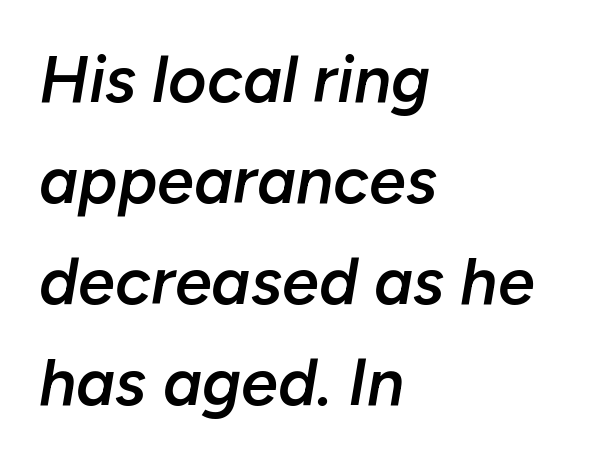
Set as a demibold, roughly 600 on the weight scale. Standard letterfit; no display-style spreading of the glyphs. Horizontal bands of white between lines are of average thickness. Note the varied advance widths — an 'i' is clearly narrower than an 'm'. You can tell it's italic because the verticals aren't actually vertical.
